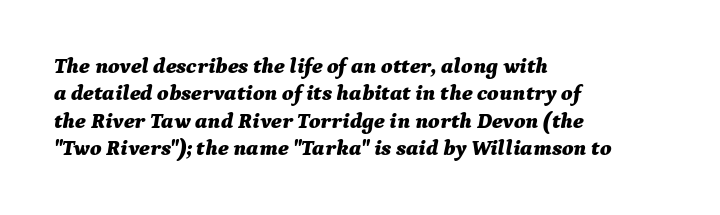
The image shows 22 px bold type, italic (leaning right); set left-aligned, line spacing 1.24x, normal letter spacing, not underlined.
